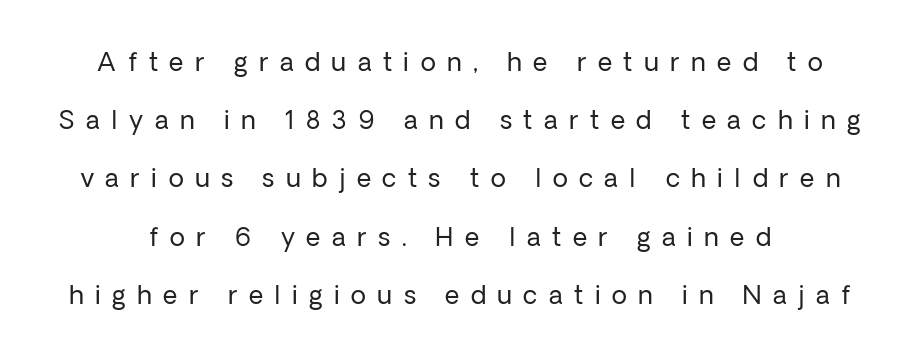
The type is letterspaced generously, with wide tracking. Decoration check: the copy has no underline. Is the type heavy? It reads as light-to-regular instead. Vertical strokes here are truly vertical.
